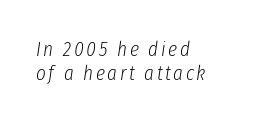
These lines huddle together more closely than default settings would place them. The zone under the glyphs is completely vacant. The typesetter chose a ragged-right arrangement here. When letters slant like this, we call the style italic. Weight: not bold — regular or lighter.
